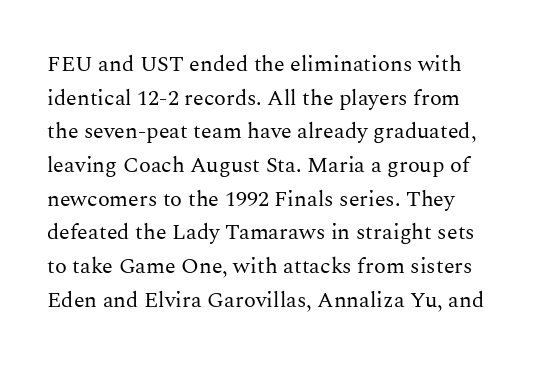
{"italic": "no", "bold": "no", "underline": "no", "line_spacing": "normal", "line_spacing_ratio": 1.53, "letter_spacing": "normal", "letter_spacing_em": 0.0, "glyph_px": 22}
